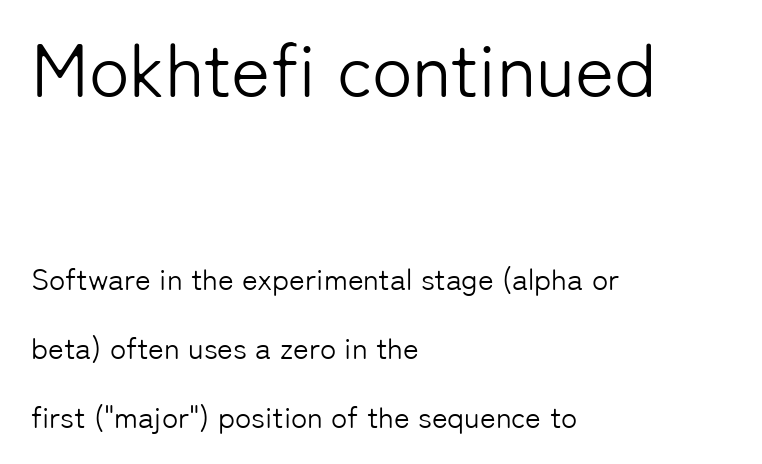
The image shows 75 px light sans-serif type, upright; set left-aligned, loose line spacing (2.3x), normal letter spacing, not underlined; the first (top) block is 2.5x larger; low stroke contrast and a medium x-height.
